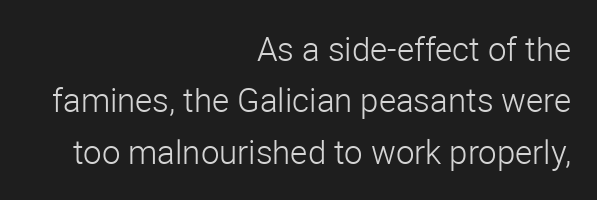
The image shows 33 px light sans-serif type, upright; set right-aligned, normal line spacing (1.56x), normal letter spacing, not underlined; low stroke contrast and a medium x-height.
